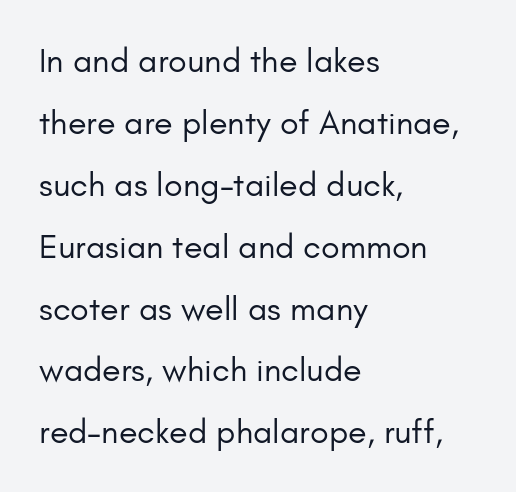
Q: Is the text bold? A: No.
Q: Is the text italic (slanted)? A: No, it is upright.
Q: Is the typeface a serif or a sans-serif typeface? A: Sans-serif.
Q: Is the text underlined? A: No.
Q: How is the paragraph aligned? A: Left-aligned.
Q: Is the spacing between letters normal or unusually wide? A: Normal.
Q: Width (condensed, normal, or wide)? A: Normal.
Q: Stroke contrast? A: Low.
Q: x-height? A: Small.
Q: Monospaced? A: No.
